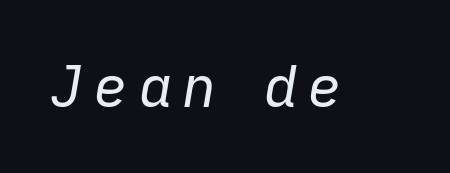
Q: Is the text bold? A: No.
Q: Is the text italic (slanted)? A: Yes, it leans right by about 9 degrees.
Q: Is the text underlined? A: No.
Q: Width (condensed, normal, or wide)? A: Normal.
Q: Stroke contrast? A: Low.
Q: x-height? A: Medium.
Q: Monospaced? A: No.
